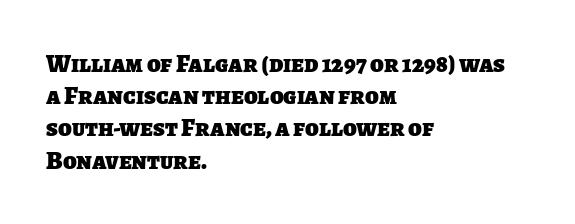
Q: Is the text bold? A: Yes.
Q: Is the text underlined? A: No.
Q: How is the paragraph aligned? A: Left-aligned.
Q: Is the spacing between letters normal or unusually wide? A: Normal.
Q: Is the spacing between lines tight, normal or loose? A: Normal.
